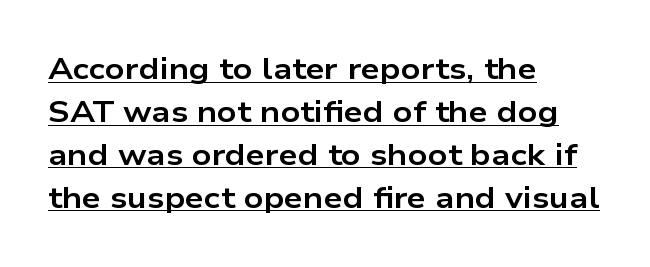
The image shows 30 px bold, wide sans-serif type, upright; set left-aligned, normal line spacing (1.43x), normal letter spacing, underlined; low stroke contrast and a medium x-height.
